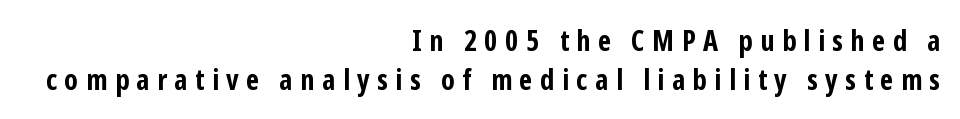
Q: Is the text bold? A: Yes.
Q: Is the text italic (slanted)? A: No, it is upright.
Q: Is the typeface a serif or a sans-serif typeface? A: Sans-serif.
Q: Is the text underlined? A: No.
Q: How is the paragraph aligned? A: Right-aligned.
Q: Is the spacing between letters normal or unusually wide? A: Unusually wide.
Q: Is the spacing between lines tight, normal or loose? A: Normal.
Q: Width (condensed, normal, or wide)? A: Condensed.
Q: Stroke contrast? A: Low.
Q: x-height? A: Medium.
Q: Monospaced? A: No.
